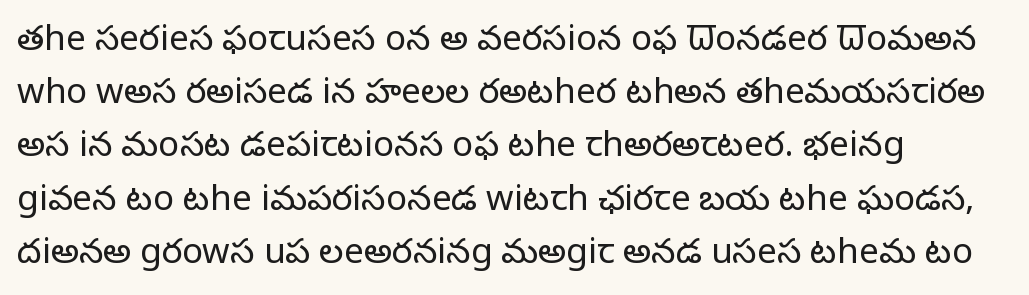
{"serif": "no", "italic": "no", "bold": "no", "weight": "light", "width": "normal", "stroke_contrast": "low", "x_height": "medium", "monospaced": "no", "underline": "no", "align": "left", "line_spacing": "normal", "line_spacing_ratio": 1.52, "letter_spacing": "normal", "letter_spacing_em": 0.0, "glyph_px": 35}
